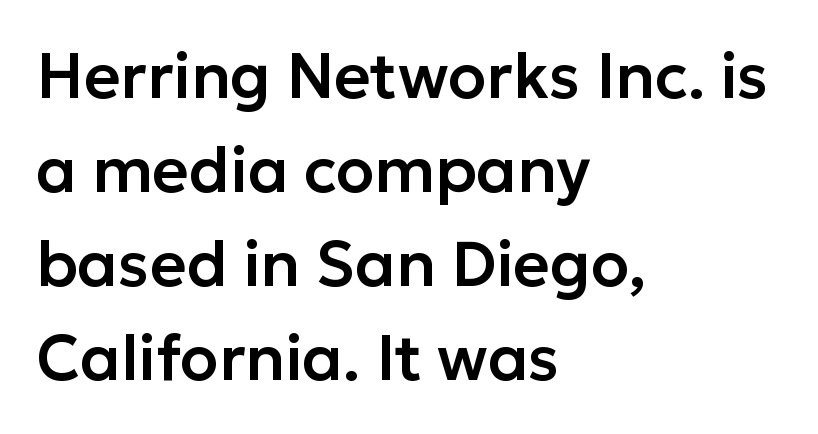
The image shows 63 px sans-serif type, upright; set left-aligned, normal line spacing (1.49x), normal letter spacing, not underlined; low stroke contrast and a medium x-height.
